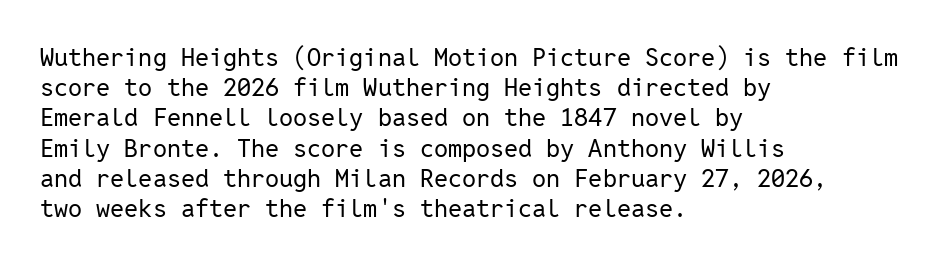
The image shows 25 px text type, upright; set left-aligned, line spacing 1.21x, normal letter spacing, not underlined.
